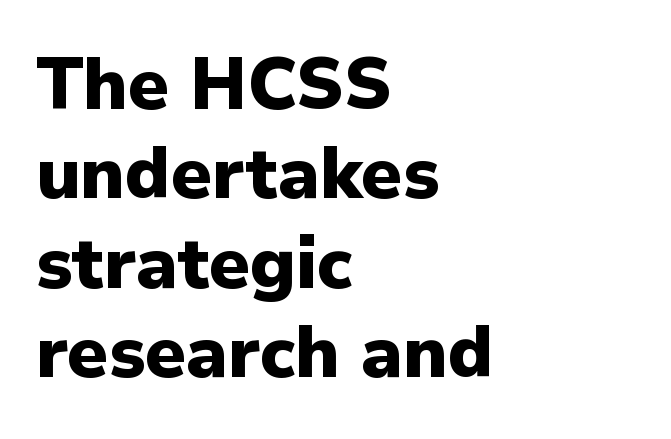
{"serif": "no", "italic": "no", "bold": "yes", "weight": "heavy", "width": "normal", "stroke_contrast": "low", "x_height": "medium", "monospaced": "no", "underline": "no", "align": "left", "line_spacing_ratio": 1.24, "letter_spacing": "normal", "letter_spacing_em": 0.0, "glyph_px": 72}
